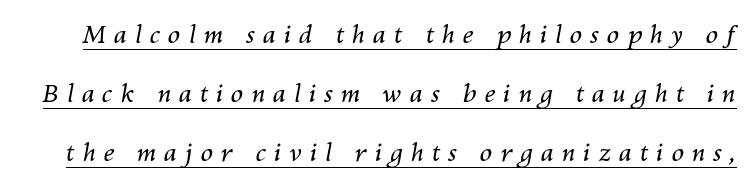
The image shows 25 px text type, italic (leaning right); set loose line spacing (2.36x), unusually wide letter spacing (+0.31 em), underlined.
